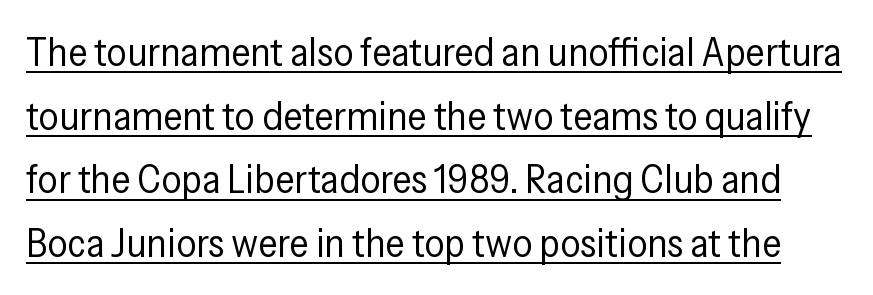
{"serif": "no", "italic": "no", "bold": "no", "weight": "regular", "width": "condensed", "stroke_contrast": "low", "x_height": "medium", "monospaced": "no", "underline": "yes", "line_spacing": "normal", "line_spacing_ratio": 1.59, "letter_spacing": "normal", "letter_spacing_em": 0.0, "glyph_px": 40}
